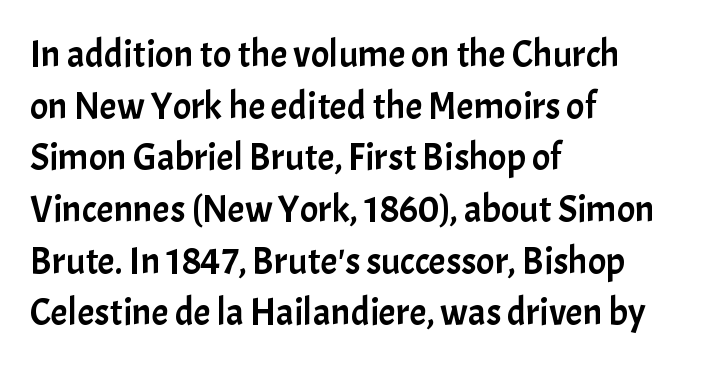
{"serif": "no", "italic": "no", "width": "normal", "stroke_contrast": "low", "x_height": "medium", "monospaced": "no", "underline": "no", "align": "left", "line_spacing": "normal", "line_spacing_ratio": 1.36, "letter_spacing": "normal", "letter_spacing_em": 0.0, "glyph_px": 38}
